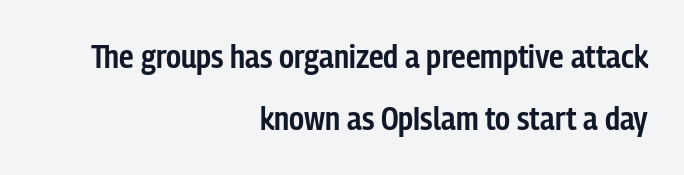
The image shows 33 px semibold, condensed sans-serif type, upright; set right-aligned, line spacing 1.89x, normal letter spacing, not underlined; low stroke contrast and a medium x-height.
